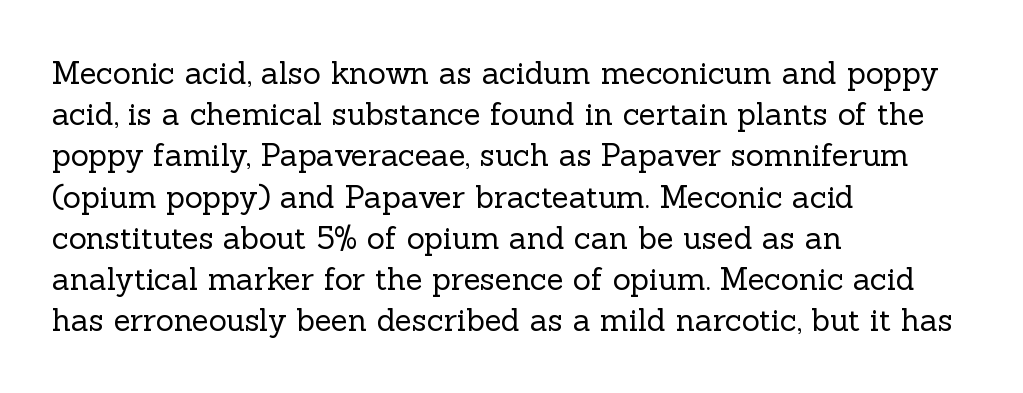
{"serif": "yes", "italic": "no", "bold": "no", "weight": "regular", "width": "normal", "x_height": "medium", "monospaced": "no", "underline": "no", "align": "left", "line_spacing": "normal", "line_spacing_ratio": 1.33, "letter_spacing": "normal", "letter_spacing_em": 0.0, "glyph_px": 31}
